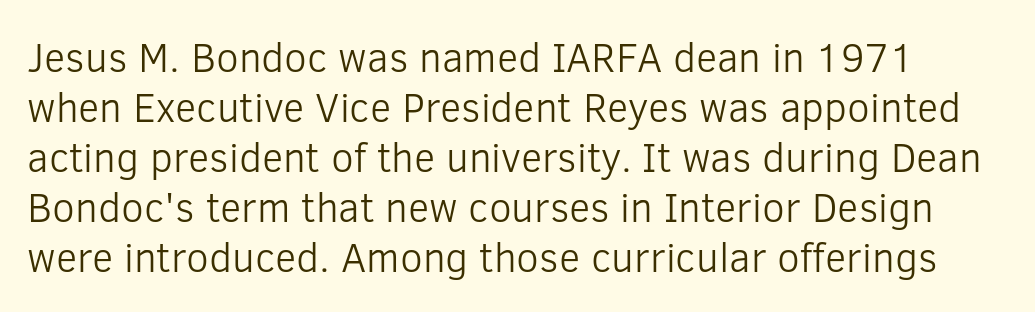
The image shows 41 px light sans-serif type, upright; set line spacing 1.22x, normal letter spacing, not underlined; low stroke contrast and a medium x-height.
